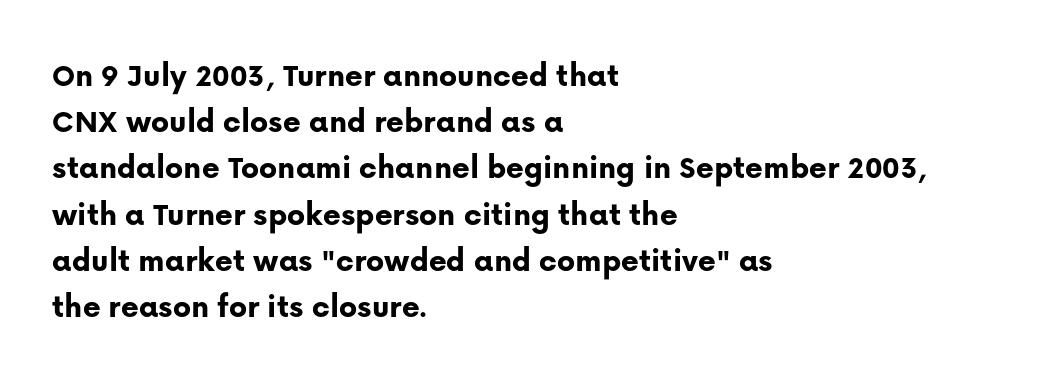
The vertical gap from one line to the next is medium. The rendering uses natural spacing where letterforms have individual widths. If you drew a line through each stem, it would be perfectly vertical. The passage shown has conventional tracking throughout. Lines of text with bare space underneath. To sum up the face: it is a sans, with no serifs.
